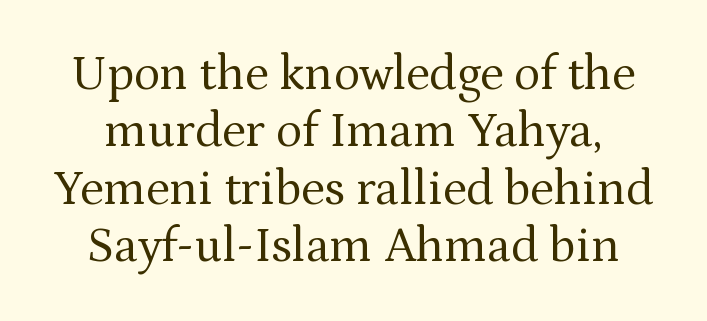
The strokes are not fattened; the text isn't bold. This is roman type, the default non-slanted kind. Check under the words: just untouched page. The face used here is proportionally spaced, like ordinary book or web type. These lines keep a tight, regular rhythm from letter to letter.
